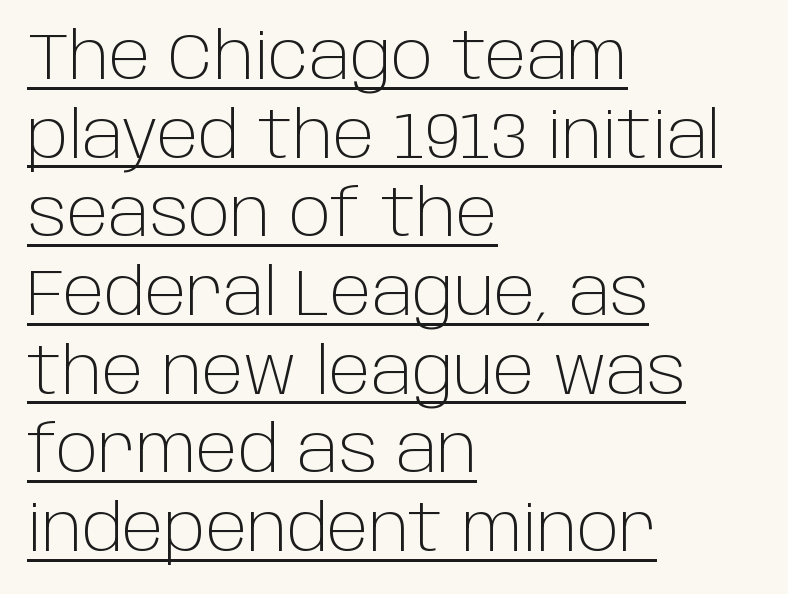
Q: Is the text bold? A: No.
Q: Is the text italic (slanted)? A: No, it is upright.
Q: Is the typeface a serif or a sans-serif typeface? A: Sans-serif.
Q: Is the text underlined? A: Yes.
Q: How is the paragraph aligned? A: Left-aligned.
Q: Is the spacing between letters normal or unusually wide? A: Normal.
Q: Width (condensed, normal, or wide)? A: Normal.
Q: Stroke contrast? A: Low.
Q: x-height? A: Large.
Q: Monospaced? A: No.
